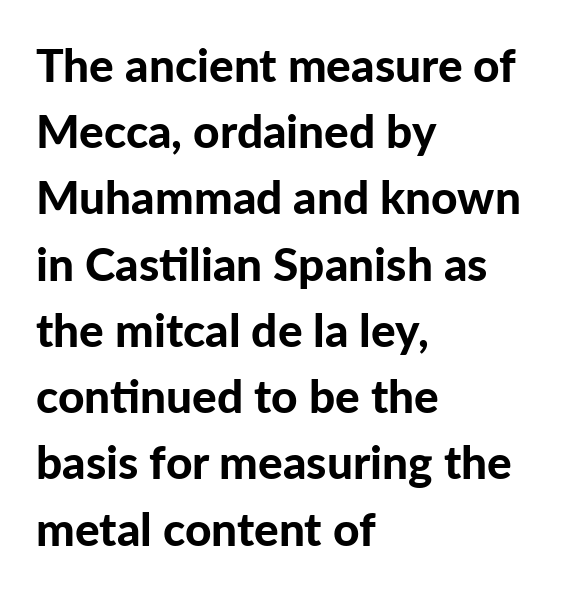
The image shows 46 px bold sans-serif type, upright; set left-aligned, normal line spacing (1.44x), normal letter spacing, not underlined; low stroke contrast and a medium x-height.
